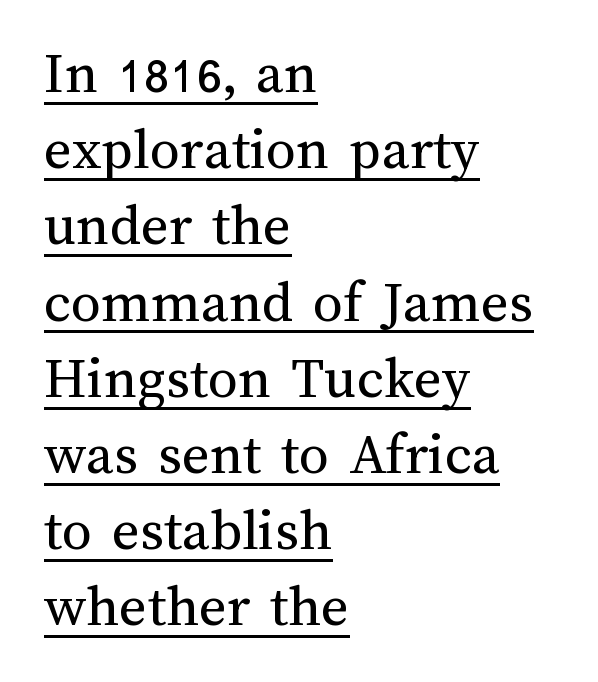
The image shows 60 px regular-weight type, upright; set left-aligned, normal line spacing (1.27x), normal letter spacing, underlined; medium stroke contrast and a medium x-height.
